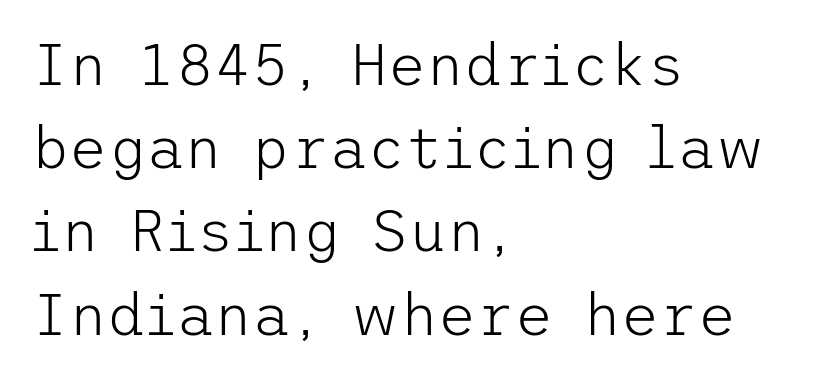
{"serif": "no", "italic": "no", "bold": "no", "weight": "light", "width": "normal", "stroke_contrast": "low", "x_height": "medium", "underline": "no", "align": "left", "line_spacing": "normal", "line_spacing_ratio": 1.41, "letter_spacing": "normal", "letter_spacing_em": 0.0, "glyph_px": 59}
